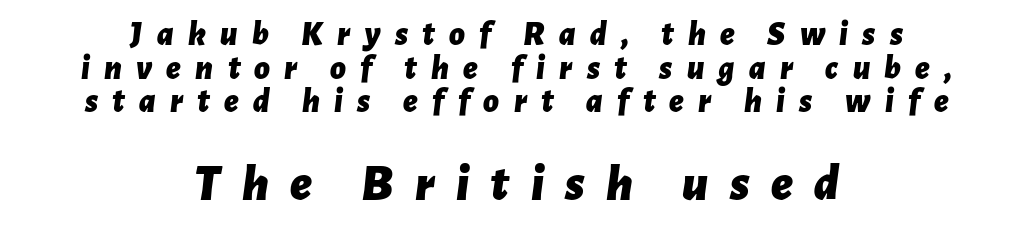
The image shows 51 px bold type, italic (leaning right); set centered, tight line spacing (0.99x), unusually wide letter spacing (+0.42 em), not underlined; the second (bottom) block is 1.5x larger; low stroke contrast and a medium x-height.
